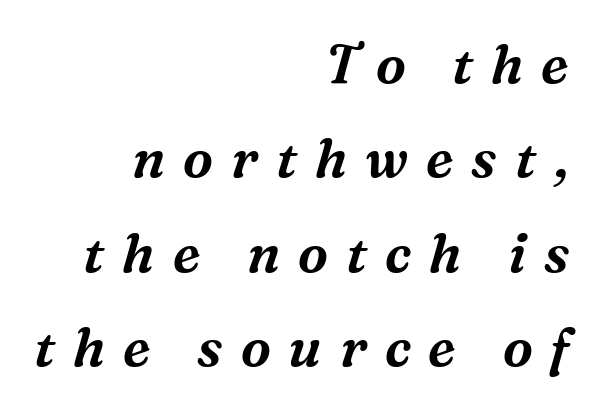
Q: Is the text italic (slanted)? A: Yes, it leans right by about 16 degrees.
Q: Is the typeface a serif or a sans-serif typeface? A: Serif.
Q: Is the text underlined? A: No.
Q: How is the paragraph aligned? A: Right-aligned.
Q: Is the spacing between letters normal or unusually wide? A: Unusually wide.
Q: Width (condensed, normal, or wide)? A: Normal.
Q: Stroke contrast? A: Medium.
Q: x-height? A: Medium.
Q: Monospaced? A: No.
